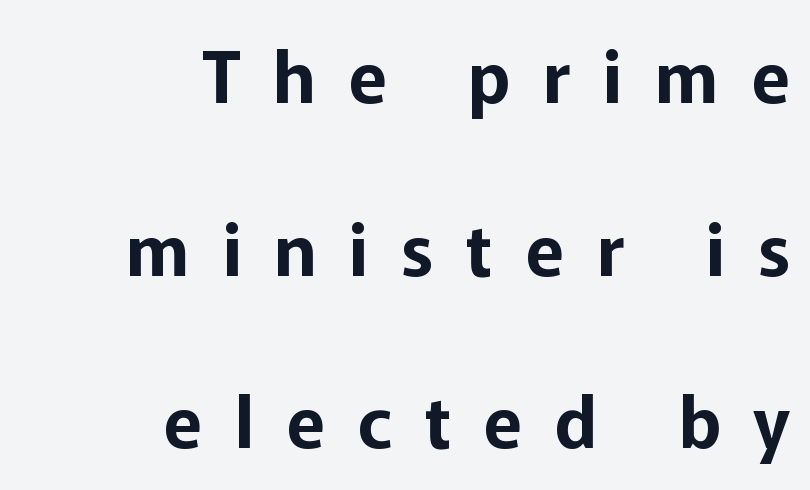
This is sans-serif lettering, the kind often seen on screens and signage. Every row of glyphs terminates at an identical x-position on the right. The font's upright variant was chosen for this text. The baseline area is clear.
